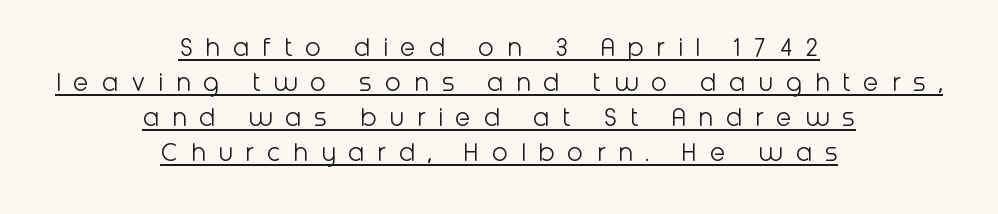
Q: Is the text bold? A: No.
Q: Is the text italic (slanted)? A: No, it is upright.
Q: Is the typeface a serif or a sans-serif typeface? A: Sans-serif.
Q: Is the text underlined? A: Yes.
Q: How is the paragraph aligned? A: Centered.
Q: Is the spacing between letters normal or unusually wide? A: Unusually wide.
Q: Width (condensed, normal, or wide)? A: Normal.
Q: Stroke contrast? A: Low.
Q: x-height? A: Medium.
Q: Monospaced? A: No.
